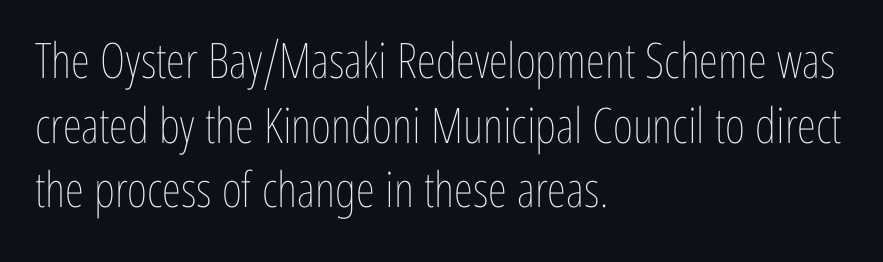
Q: Is the text bold? A: No.
Q: Is the text italic (slanted)? A: No, it is upright.
Q: Is the text underlined? A: No.
Q: How is the paragraph aligned? A: Left-aligned.
Q: Is the spacing between letters normal or unusually wide? A: Normal.
Q: Is the spacing between lines tight, normal or loose? A: Normal.
Q: Width (condensed, normal, or wide)? A: Condensed.
Q: Stroke contrast? A: Low.
Q: x-height? A: Medium.
Q: Monospaced? A: No.
